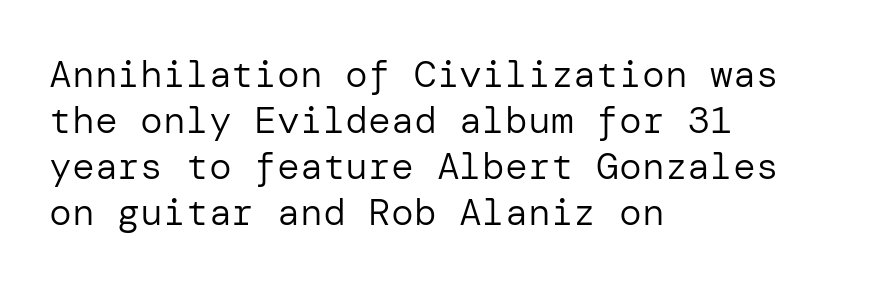
{"serif": "no", "italic": "no", "bold": "no", "weight": "regular", "width": "normal", "stroke_contrast": "low", "x_height": "medium", "underline": "no", "align": "left", "line_spacing_ratio": 1.21, "letter_spacing": "normal", "letter_spacing_em": 0.0, "glyph_px": 38}
